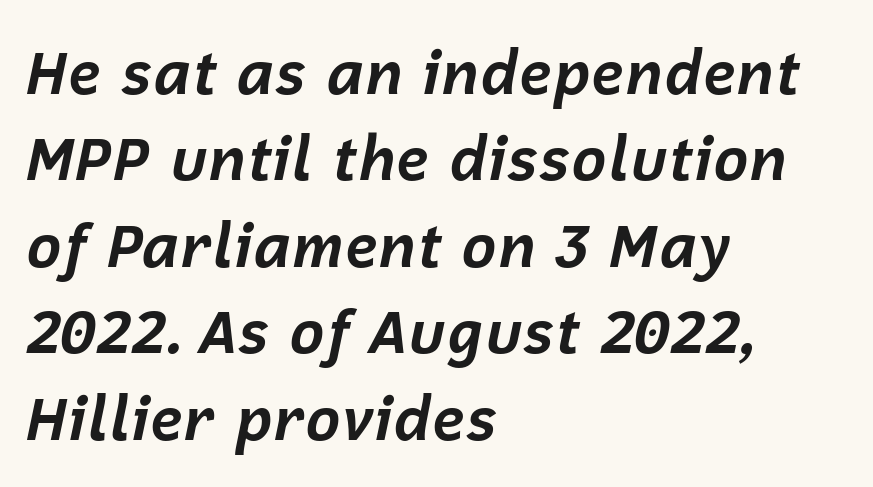
The image shows 60 px bold type, italic (leaning right); set left-aligned, normal line spacing (1.44x), normal letter spacing, not underlined; low stroke contrast and a medium x-height.
